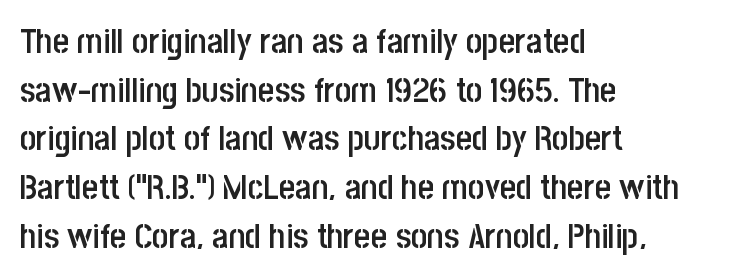
Q: Is the text bold? A: Semi-bold.
Q: Is the text italic (slanted)? A: No, it is upright.
Q: Is the typeface a serif or a sans-serif typeface? A: Sans-serif.
Q: Is the text underlined? A: No.
Q: How is the paragraph aligned? A: Left-aligned.
Q: Is the spacing between letters normal or unusually wide? A: Normal.
Q: Is the spacing between lines tight, normal or loose? A: Normal.
Q: Width (condensed, normal, or wide)? A: Condensed.
Q: Stroke contrast? A: Low.
Q: x-height? A: Large.
Q: Monospaced? A: No.
